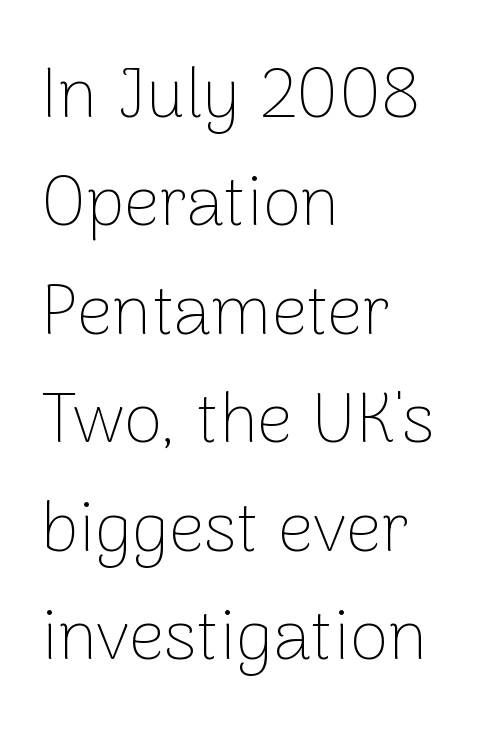
{"serif": "no", "italic": "no", "bold": "no", "weight": "thin", "width": "normal", "stroke_contrast": "low", "x_height": "medium", "monospaced": "no", "underline": "no", "align": "left", "line_spacing": "normal", "line_spacing_ratio": 1.55, "letter_spacing": "normal", "letter_spacing_em": 0.0, "glyph_px": 70}
